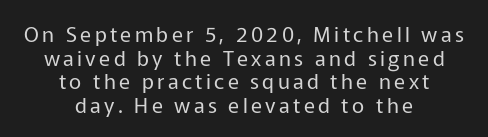
Q: Is the text bold? A: No.
Q: Is the text italic (slanted)? A: No, it is upright.
Q: Is the text underlined? A: No.
Q: How is the paragraph aligned? A: Centered.
Q: Is the spacing between lines tight, normal or loose? A: Tight.
